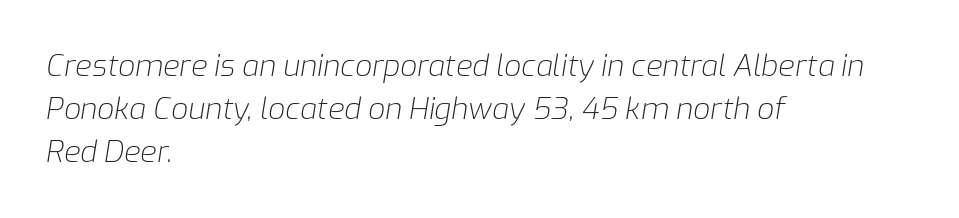
{"italic": "yes", "lean": "right", "slant_degrees": 9, "bold": "no", "weight": "light", "width": "normal", "stroke_contrast": "low", "x_height": "medium", "monospaced": "no", "underline": "no", "align": "left", "line_spacing": "normal", "line_spacing_ratio": 1.44, "letter_spacing": "normal", "letter_spacing_em": 0.0, "glyph_px": 30}
